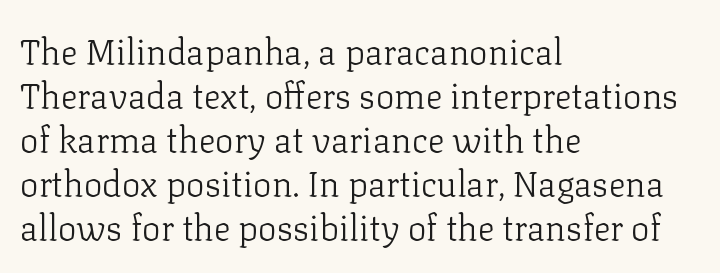
The image shows 35 px light serif type, upright; set left-aligned, normal line spacing (1.26x), normal letter spacing, not underlined; low stroke contrast and a medium x-height.
